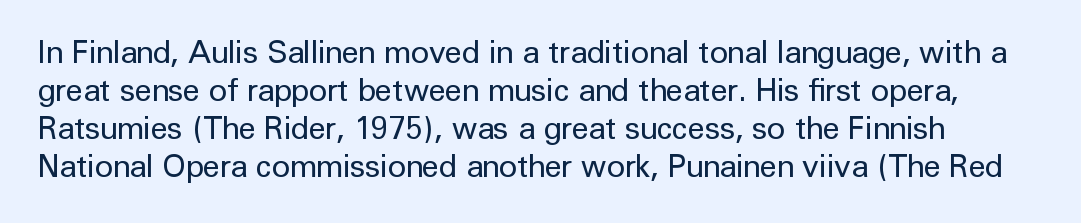
Has an underline been added? It has not. Think of a printed novel: that variable character pitch is what you see here. Summary of weight: not heavy and not bold. The gaps between neighbouring characters are ordinary and unremarkable. Stroke terminals: plain, sans-serif.
